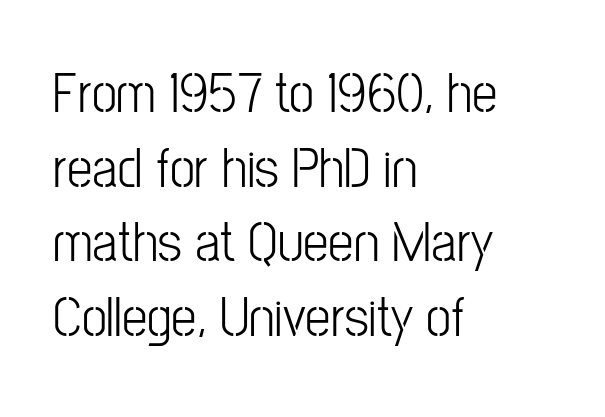
The image shows 57 px light, condensed sans-serif type, upright; set left-aligned, normal line spacing (1.31x), normal letter spacing, not underlined; low stroke contrast and a medium x-height.
